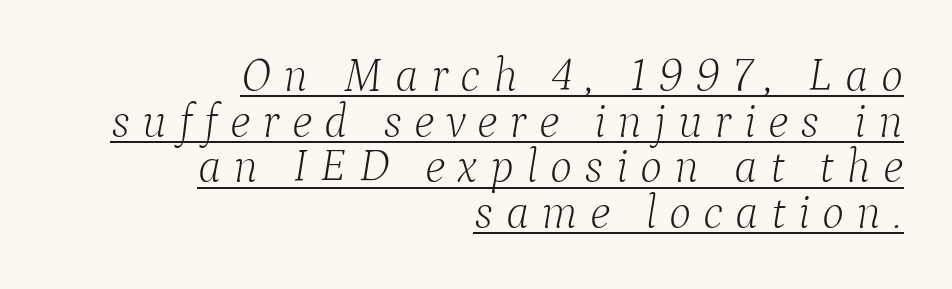
Q: Is the text bold? A: No.
Q: Is the text italic (slanted)? A: Yes, it leans right by about 9 degrees.
Q: Is the typeface a serif or a sans-serif typeface? A: Serif.
Q: Is the text underlined? A: Yes.
Q: How is the paragraph aligned? A: Right-aligned.
Q: Is the spacing between letters normal or unusually wide? A: Unusually wide.
Q: Is the spacing between lines tight, normal or loose? A: Tight.
Q: Width (condensed, normal, or wide)? A: Normal.
Q: Stroke contrast? A: Low.
Q: x-height? A: Medium.
Q: Monospaced? A: No.
